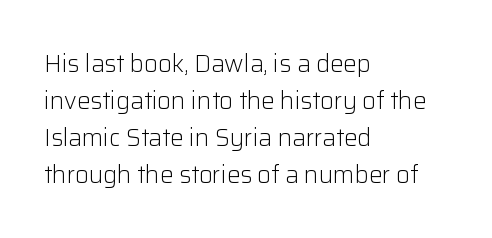
Vertical strokes here are truly vertical. Every row of glyphs begins at an identical x-position on the left. Between one letter and the next there's only the usual sliver of space. Only glyphs here, with clear space below each row.
